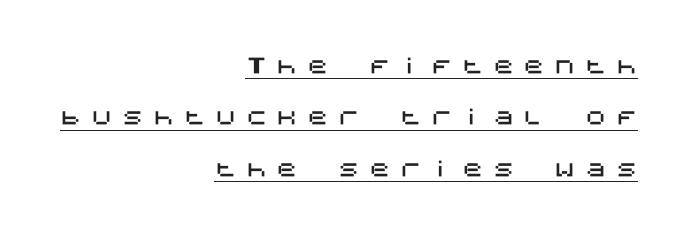
Q: Is the text italic (slanted)? A: No, it is upright.
Q: Is the text underlined? A: Yes.
Q: How is the paragraph aligned? A: Right-aligned.
Q: Is the spacing between letters normal or unusually wide? A: Unusually wide.
Q: Is the spacing between lines tight, normal or loose? A: Loose.
